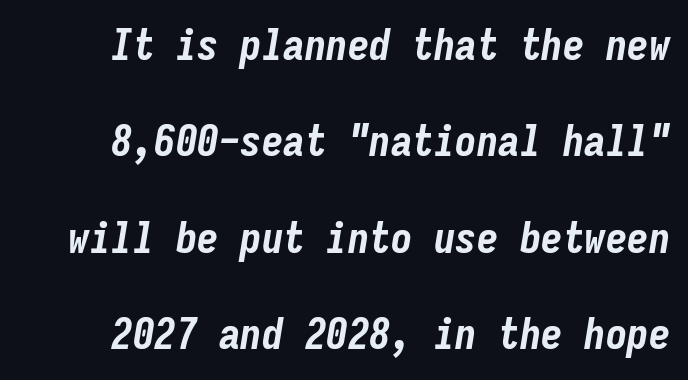
Lines of text with bare space underneath. The rendering uses typewriter-style spacing with identical character cells. The typesetting leans heavy: a genuine bold. Leading is clearly above the norm, producing a sparse column.
